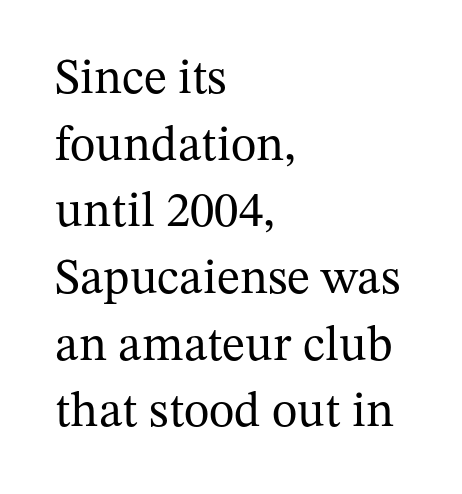
The image shows 49 px regular-weight serif type, upright; set left-aligned, normal line spacing (1.36x), normal letter spacing, not underlined; medium stroke contrast and a medium x-height.
